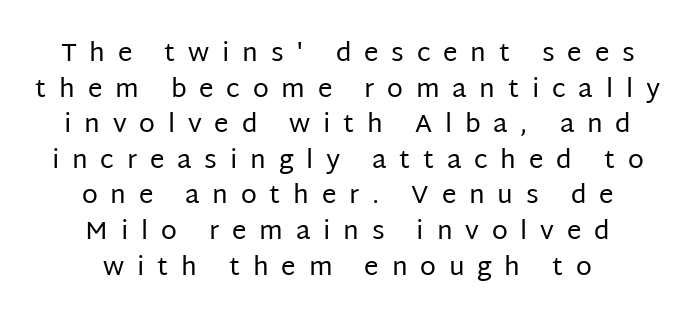
Is the stroke heavy? The answer is a plain regular-or-lighter. Short and long lines alike share a common midpoint. Does the lettering tilt? It doesn't — this is upright. Display-style spreading of the glyphs; the letterfit is very open. These lines sit exactly where default settings would place them.
